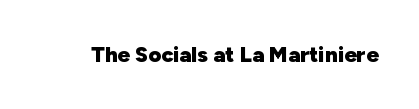
Q: Is the text bold? A: Yes.
Q: Is the text italic (slanted)? A: No, it is upright.
Q: Is the text underlined? A: No.
Q: Is the spacing between letters normal or unusually wide? A: Normal.
